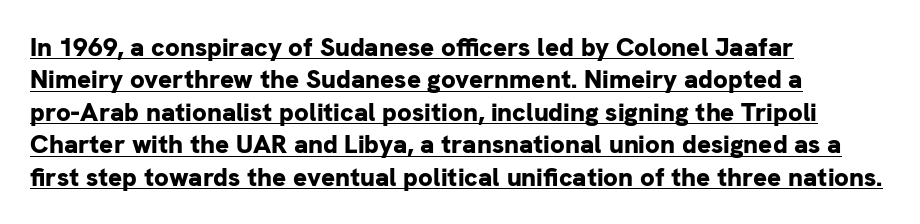
The image shows 26 px bold type, upright; set left-aligned, normal line spacing (1.25x), normal letter spacing, underlined.
